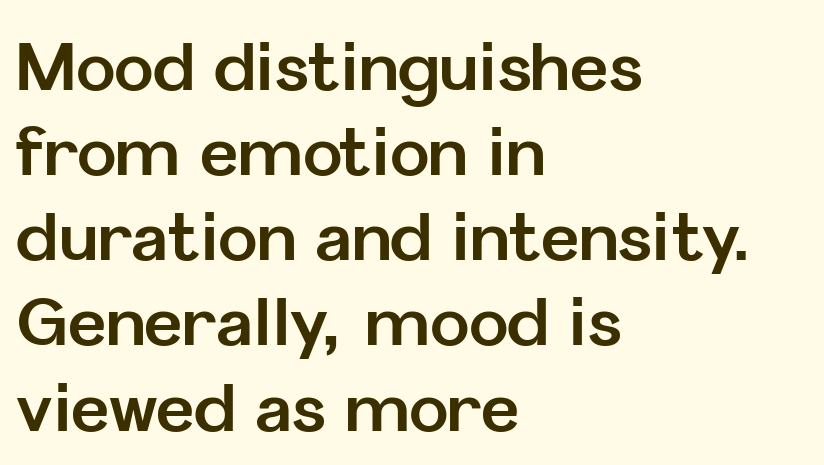
{"serif": "no", "italic": "no", "bold": "yes", "weight": "bold", "width": "normal", "stroke_contrast": "low", "x_height": "medium", "monospaced": "no", "underline": "no", "align": "left", "line_spacing": "normal", "line_spacing_ratio": 1.29, "letter_spacing": "normal", "letter_spacing_em": 0.0, "glyph_px": 66}
